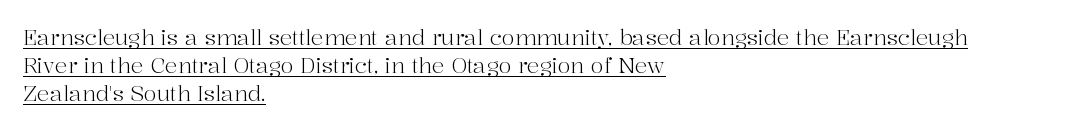
No extra ink here — the face is not bold. The line texture is even and compact thanks to regular tracking. The rendered words wear a rule along their underside. You can tell it's not italic because the verticals are truly vertical. Normally led — the rows are evenly, conventionally spaced.
